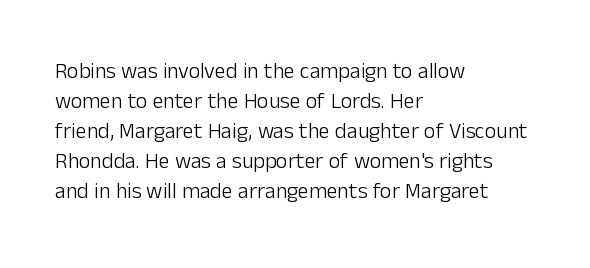
{"italic": "no", "bold": "no", "underline": "no", "align": "left", "line_spacing": "normal", "line_spacing_ratio": 1.36, "letter_spacing": "normal", "letter_spacing_em": 0.0, "glyph_px": 22}
